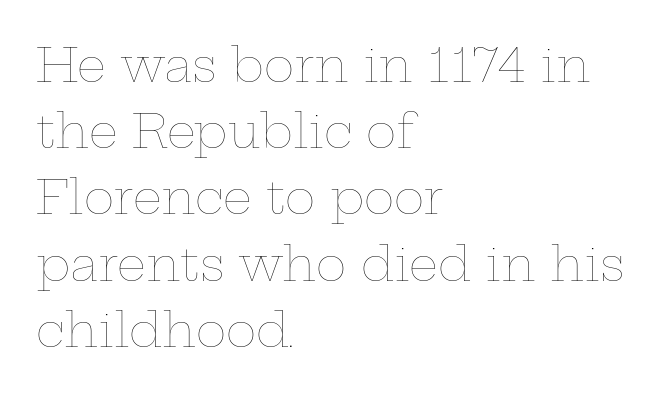
{"italic": "no", "bold": "no", "weight": "thin", "width": "wide", "stroke_contrast": "low", "x_height": "medium", "monospaced": "no", "underline": "no", "align": "left", "line_spacing": "normal", "line_spacing_ratio": 1.44, "letter_spacing": "normal", "letter_spacing_em": 0.0, "glyph_px": 46}
